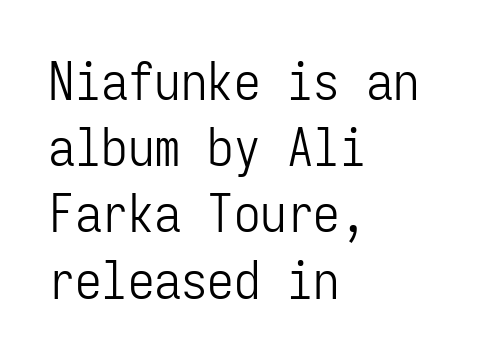
If you drew a ruler down the left edge, every line would touch it. Upright lettering throughout. Check the space under the baseline: it is left empty. Stem width sits at or under what a default text font uses. Default kerning and tracking; the words read as compact shapes.
